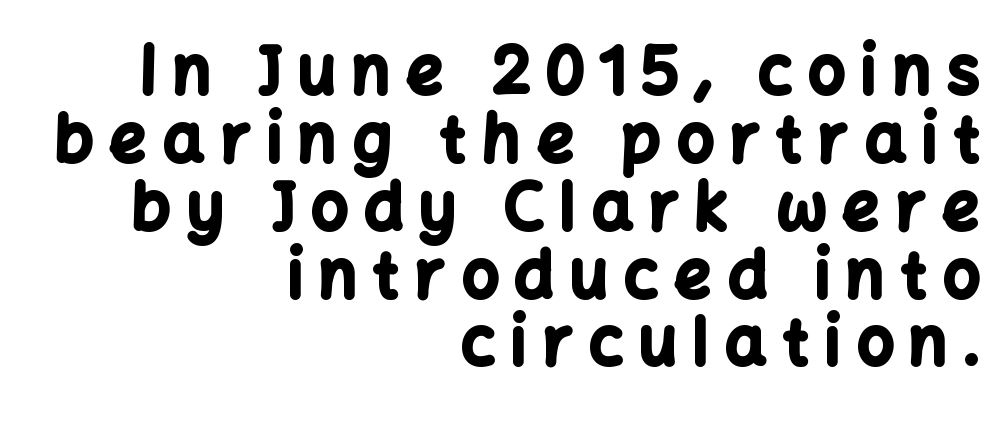
The image shows 64 px bold sans-serif type, upright; set right-aligned, tight line spacing (1.06x), unusually wide letter spacing (+0.26 em), not underlined; low stroke contrast and a medium x-height.
